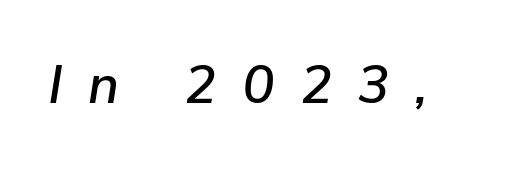
{"italic": "yes", "lean": "right", "slant_degrees": 9, "width": "normal", "stroke_contrast": "low", "x_height": "medium", "monospaced": "no", "underline": "no", "letter_spacing": "wide", "letter_spacing_em": 0.47, "glyph_px": 54}
